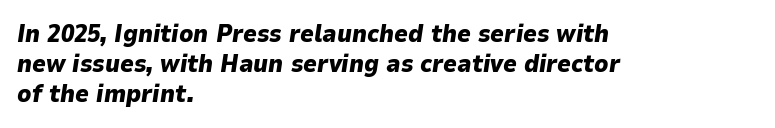
The image shows 24 px bold type, italic (leaning right); set left-aligned, normal line spacing (1.25x), normal letter spacing, not underlined.
